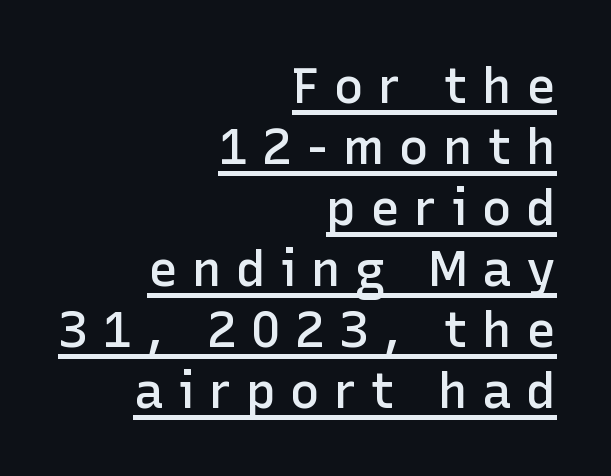
{"serif": "no", "italic": "no", "bold": "semi", "weight": "semibold", "width": "normal", "stroke_contrast": "low", "x_height": "medium", "monospaced": "no", "underline": "yes", "align": "right", "line_spacing_ratio": 1.22, "letter_spacing": "wide", "letter_spacing_em": 0.28, "glyph_px": 50}
